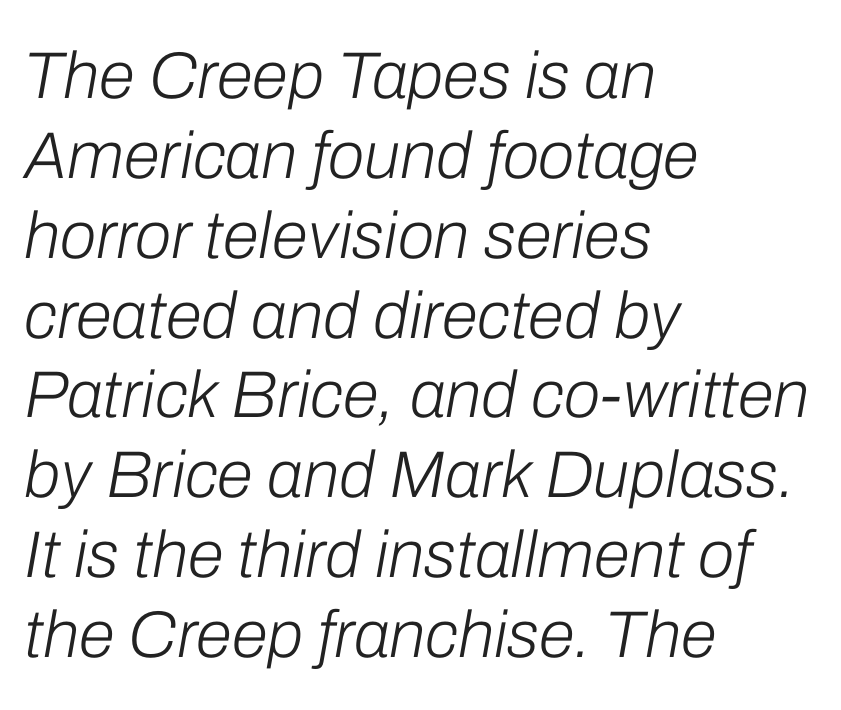
The image shows 66 px light type, italic (leaning right); set left-aligned, line spacing 1.21x, normal letter spacing, not underlined; low stroke contrast and a medium x-height.
